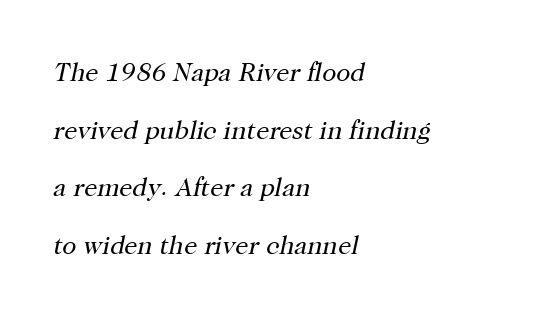
Left-aligned paragraph, ragged on the right. The font is comparable to plain body text, perhaps lighter. Plain, unruled lines of type. You can tell it's italic because the verticals aren't actually vertical.
